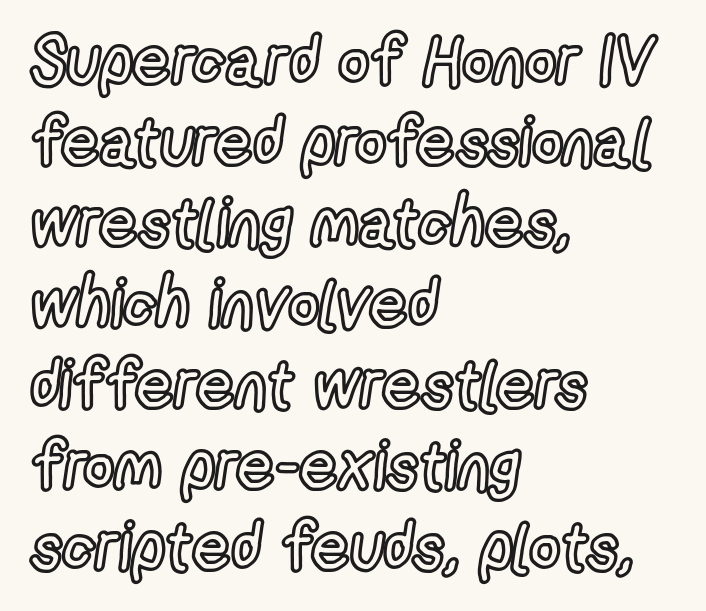
The image shows 67 px condensed type; set left-aligned, line spacing 1.21x, normal letter spacing, not underlined; a medium x-height.
